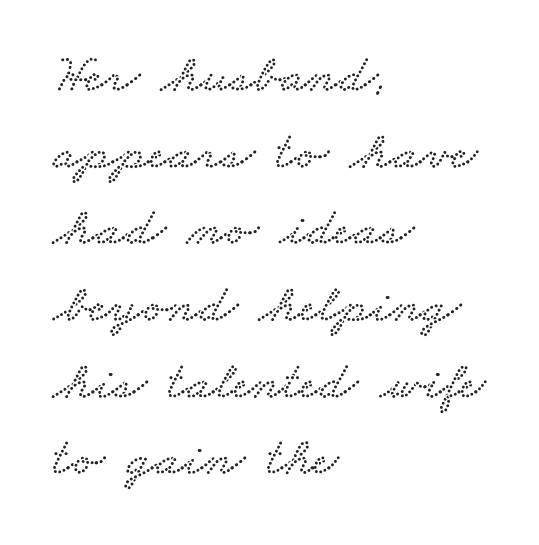
The image shows 54 px wide serif type; set left-aligned, normal line spacing (1.42x), normal letter spacing, not underlined; low stroke contrast and a small x-height.
